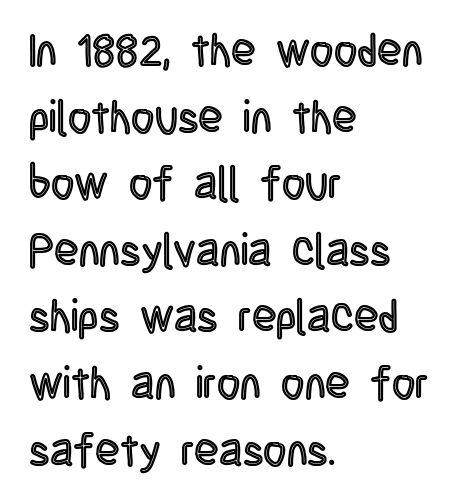
Summary of vertical rhythm: regular, with standard interline spacing. The tracking reads as untouched default to a designer's eye. The specimen omits any rule beneath the text block's lines. Horizontal alignment here is leftward, the default for most running prose.
